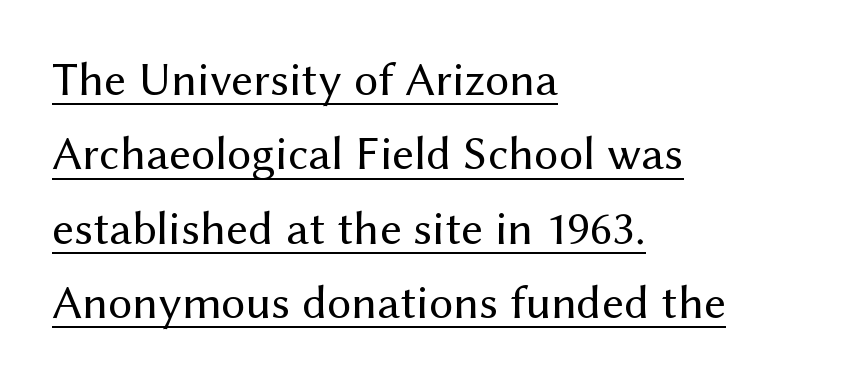
Q: Is the text bold? A: No.
Q: Is the text italic (slanted)? A: No, it is upright.
Q: Is the typeface a serif or a sans-serif typeface? A: Sans-serif.
Q: Is the text underlined? A: Yes.
Q: How is the paragraph aligned? A: Left-aligned.
Q: Is the spacing between letters normal or unusually wide? A: Normal.
Q: Is the spacing between lines tight, normal or loose? A: Normal.
Q: Width (condensed, normal, or wide)? A: Normal.
Q: Stroke contrast? A: Medium.
Q: x-height? A: Medium.
Q: Monospaced? A: No.
